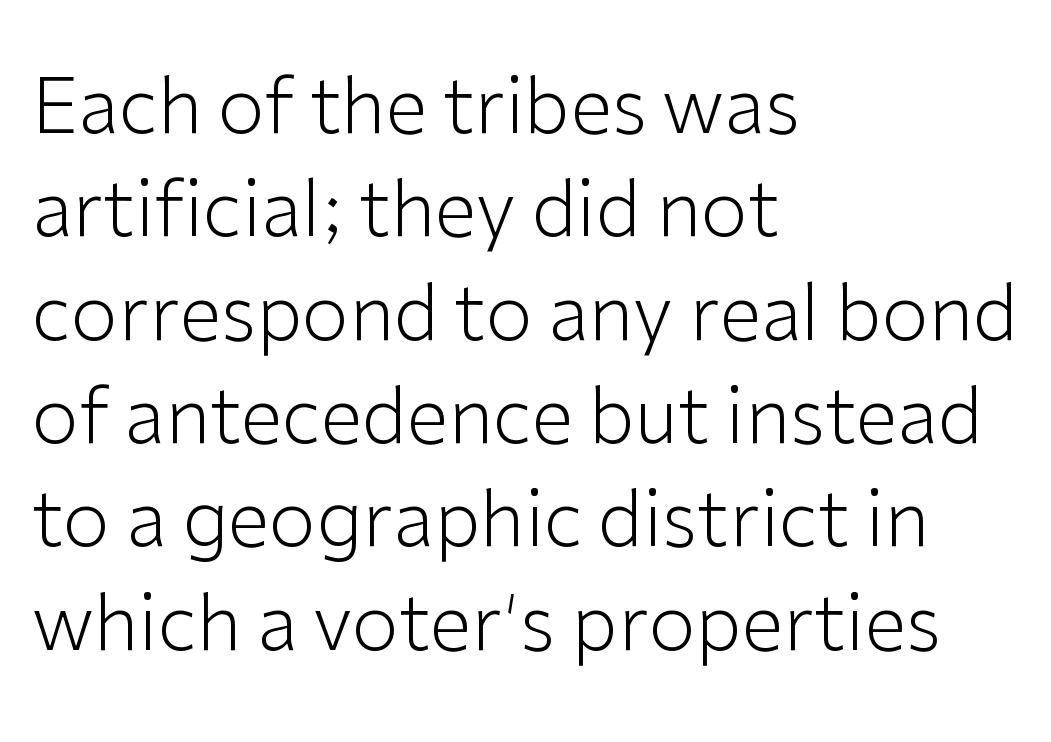
{"serif": "no", "italic": "no", "bold": "no", "weight": "light", "width": "normal", "stroke_contrast": "low", "x_height": "medium", "monospaced": "no", "underline": "no", "align": "left", "line_spacing": "normal", "line_spacing_ratio": 1.36, "letter_spacing": "normal", "letter_spacing_em": 0.0, "glyph_px": 76}
